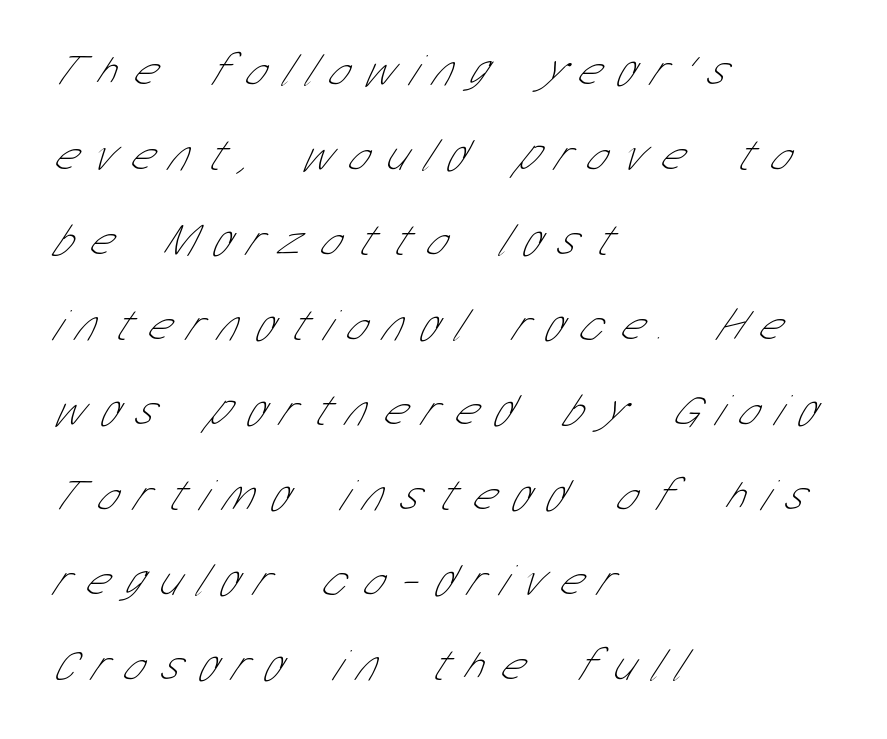
{"serif": "no", "bold": "no", "weight": "thin", "width": "condensed", "stroke_contrast": "low", "x_height": "medium", "monospaced": "no", "underline": "no", "align": "left", "line_spacing_ratio": 1.89, "letter_spacing": "wide", "letter_spacing_em": 0.36, "glyph_px": 45}
